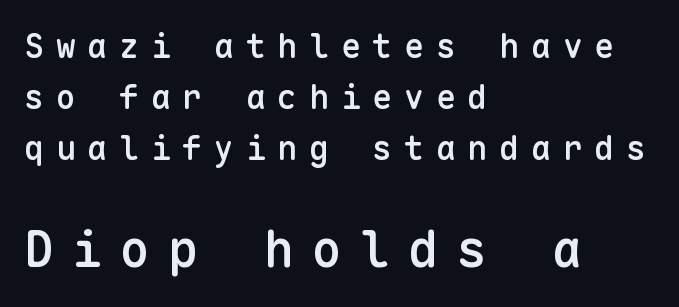
Examine the stroke ends and you'll find no serifs. There is plenty of visible air inserted between adjacent glyphs. Character size in the trailing block exceeds that of the leading block. Every character here occupies the same horizontal width, giving the sample a typewriter-like rhythm.
